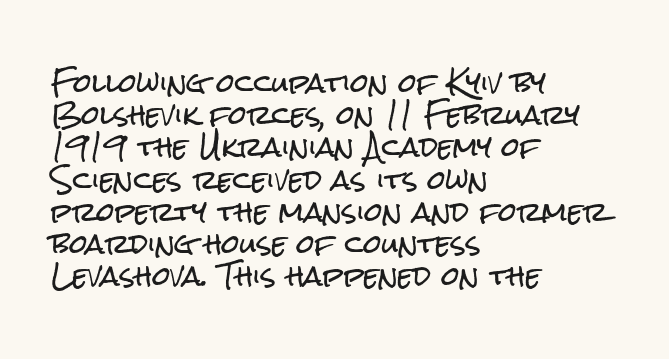
You could call the tracking neutral — neither tight nor loose. Posture: upright roman. Which margin do the lines hug? The left one — the right edge is uneven. Decoration check: the copy has no underline.
